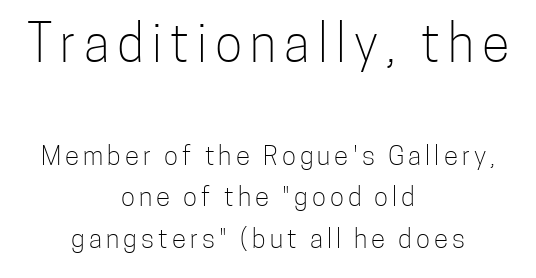
{"serif": "no", "italic": "no", "bold": "no", "weight": "light", "width": "condensed", "stroke_contrast": "low", "x_height": "medium", "monospaced": "no", "underline": "no", "align": "center", "line_spacing": "normal", "line_spacing_ratio": 1.59, "larger_block": "first", "size_ratio": 1.96, "glyph_px": 51}
